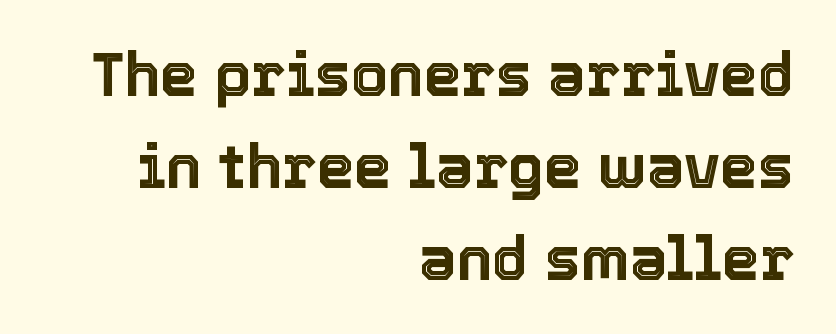
{"italic": "no", "width": "normal", "x_height": "medium", "monospaced": "no", "underline": "no", "align": "right", "line_spacing": "normal", "line_spacing_ratio": 1.53, "letter_spacing": "normal", "letter_spacing_em": 0.0, "glyph_px": 60}
